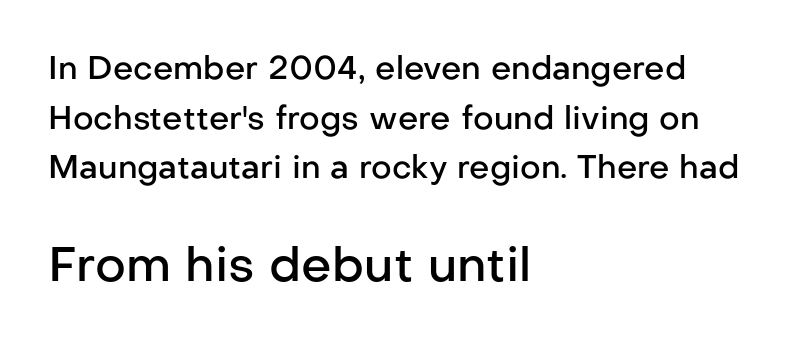
{"serif": "no", "italic": "no", "bold": "semi", "weight": "semibold", "width": "normal", "stroke_contrast": "low", "x_height": "medium", "monospaced": "no", "underline": "no", "align": "left", "line_spacing": "normal", "line_spacing_ratio": 1.55, "letter_spacing": "normal", "letter_spacing_em": 0.0, "larger_block": "second", "size_ratio": 1.5, "glyph_px": 48}
